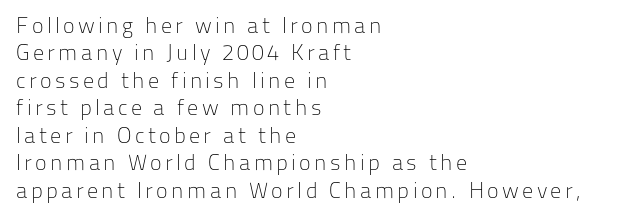
Q: Is the text bold? A: No.
Q: Is the text italic (slanted)? A: No, it is upright.
Q: Is the text underlined? A: No.
Q: How is the paragraph aligned? A: Left-aligned.
Q: Is the spacing between lines tight, normal or loose? A: Normal.
